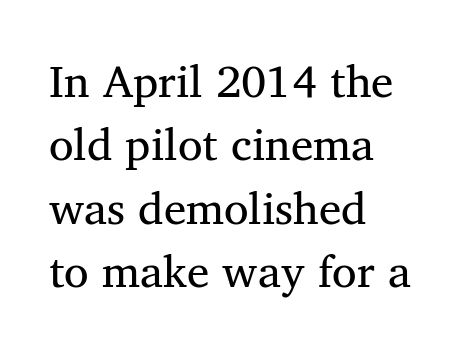
Q: Is the text bold? A: No.
Q: Is the text italic (slanted)? A: No, it is upright.
Q: Is the typeface a serif or a sans-serif typeface? A: Serif.
Q: Is the text underlined? A: No.
Q: How is the paragraph aligned? A: Left-aligned.
Q: Is the spacing between letters normal or unusually wide? A: Normal.
Q: Is the spacing between lines tight, normal or loose? A: Normal.
Q: Width (condensed, normal, or wide)? A: Normal.
Q: Stroke contrast? A: Medium.
Q: x-height? A: Medium.
Q: Monospaced? A: No.
